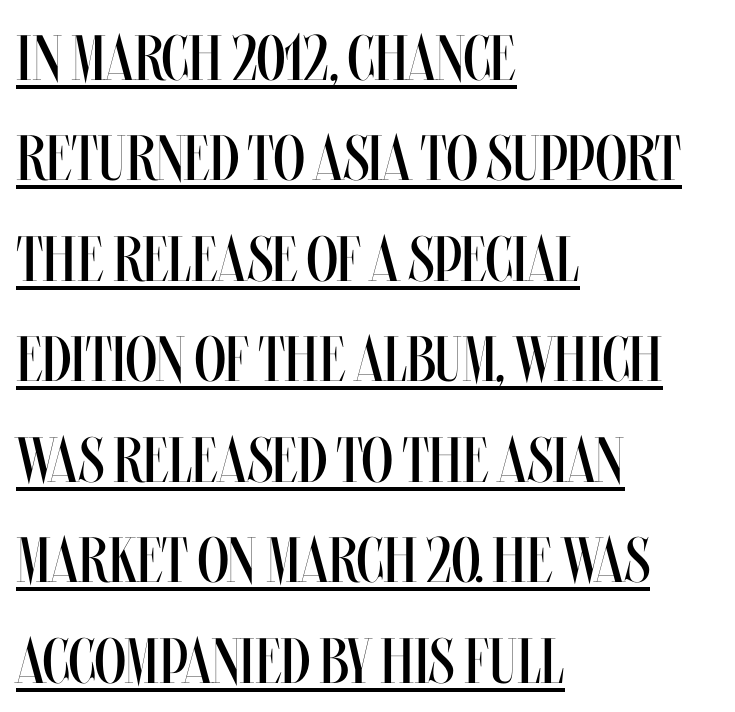
The image shows 64 px regular-weight, condensed type, upright; set left-aligned, normal line spacing (1.57x), normal letter spacing, underlined; medium stroke contrast and a large x-height.
